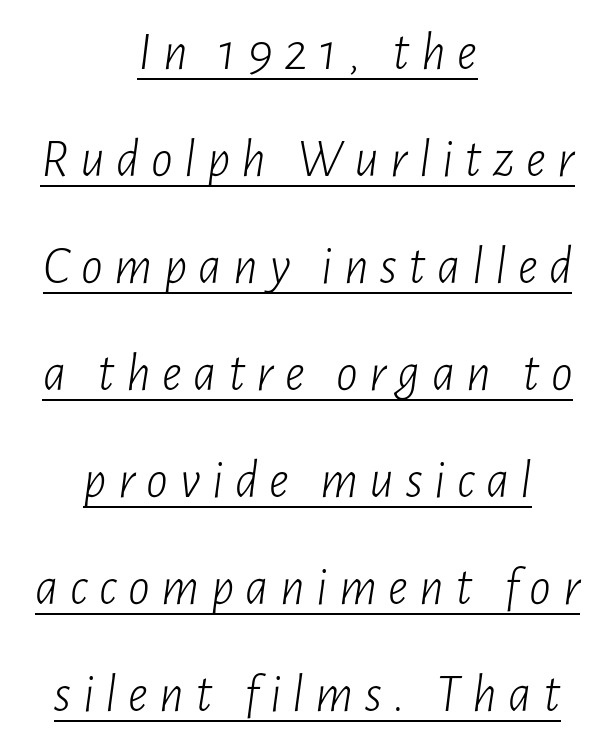
The image shows 54 px light, condensed type, italic (leaning right); set centered, loose line spacing (1.98x), unusually wide letter spacing (+0.21 em), underlined; low stroke contrast and a medium x-height.
